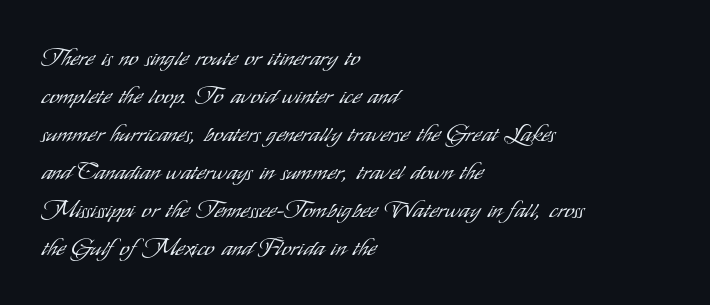
Caption: standard tracking, unaltered. How would I describe the line gaps? Plain and ordinary. The typeface has the unassuming heft of standard copy or less. The lines are quadded left.
